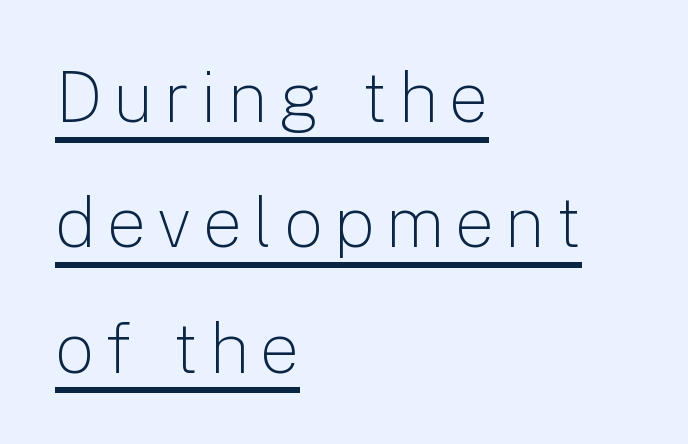
The image shows 70 px light sans-serif type, upright; set left-aligned, line spacing 1.79x, underlined; low stroke contrast and a medium x-height.
